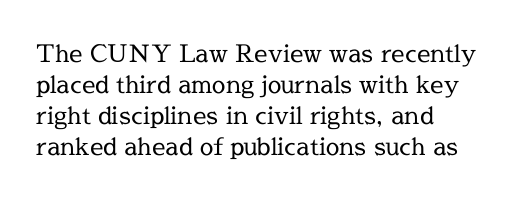
These lines keep a tight, regular rhythm from letter to letter. Notice how descenders clear the ascenders below comfortably — that's standard leading. These lines were composed using upright roman letters. One-word summary of the alignment: left. Nobody drew a line under any word here. The typesetting does not lean heavy: it is not bold.
